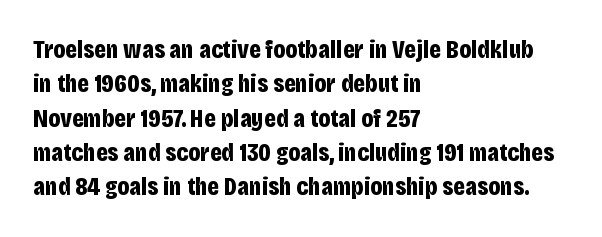
{"italic": "no", "bold": "yes", "underline": "no", "align": "left", "line_spacing": "normal", "line_spacing_ratio": 1.32, "letter_spacing": "normal", "letter_spacing_em": 0.0, "glyph_px": 26}
